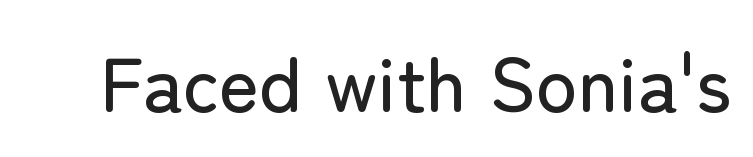
Between one letter and the next there's only the usual sliver of space. Is this a sans? Yes — the strokes have no serifs. This rendering features lettering with no underline. This is the regular roman posture of the typeface. Each letter keeps its own natural width here, so spacing adapts to shape.
